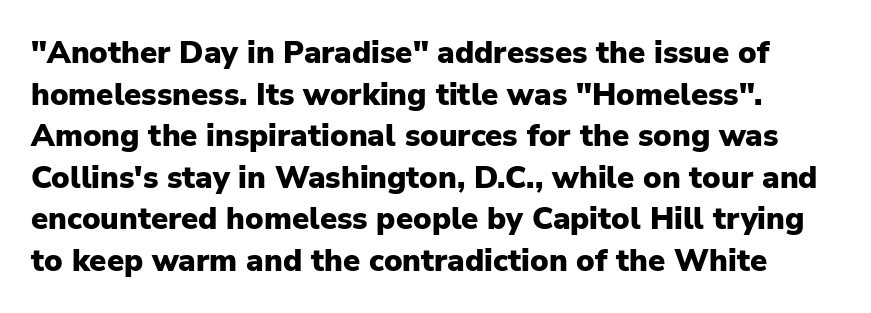
The image shows 31 px heavy sans-serif type, upright; set normal line spacing (1.34x), normal letter spacing, not underlined; low stroke contrast and a medium x-height.
